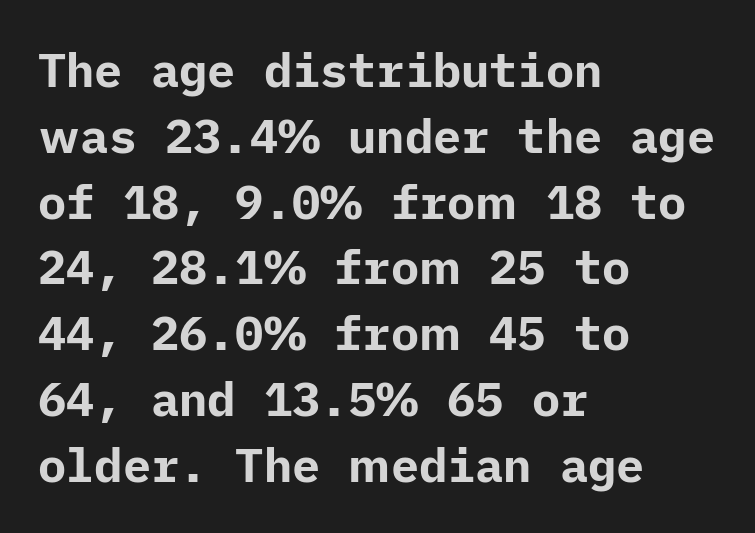
{"serif": "no", "italic": "no", "bold": "yes", "weight": "bold", "width": "normal", "stroke_contrast": "low", "x_height": "medium", "underline": "no", "align": "left", "line_spacing": "normal", "line_spacing_ratio": 1.4, "letter_spacing": "normal", "letter_spacing_em": 0.0, "glyph_px": 47}
